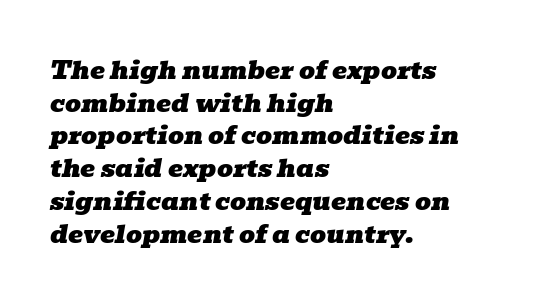
This rendering features lettering with no underline. Caption: multi-line text, flush left, ragged right. A normal amount of white space separates one row of letters from the next. Posture: slanted.
